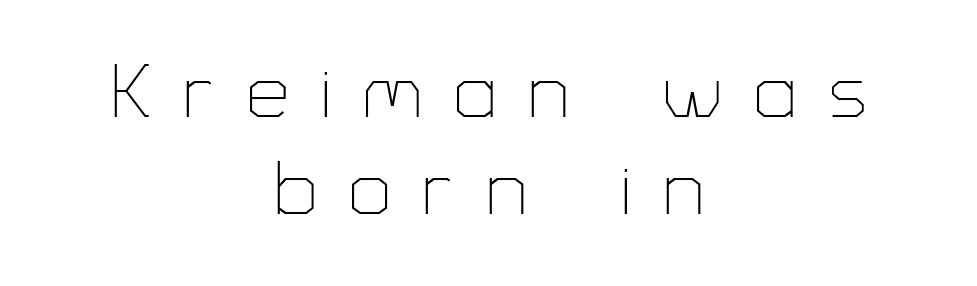
{"serif": "no", "italic": "no", "bold": "no", "weight": "thin", "width": "normal", "stroke_contrast": "low", "x_height": "medium", "monospaced": "no", "underline": "no", "align": "center", "line_spacing": "normal", "line_spacing_ratio": 1.29, "letter_spacing": "wide", "letter_spacing_em": 0.43, "glyph_px": 75}
